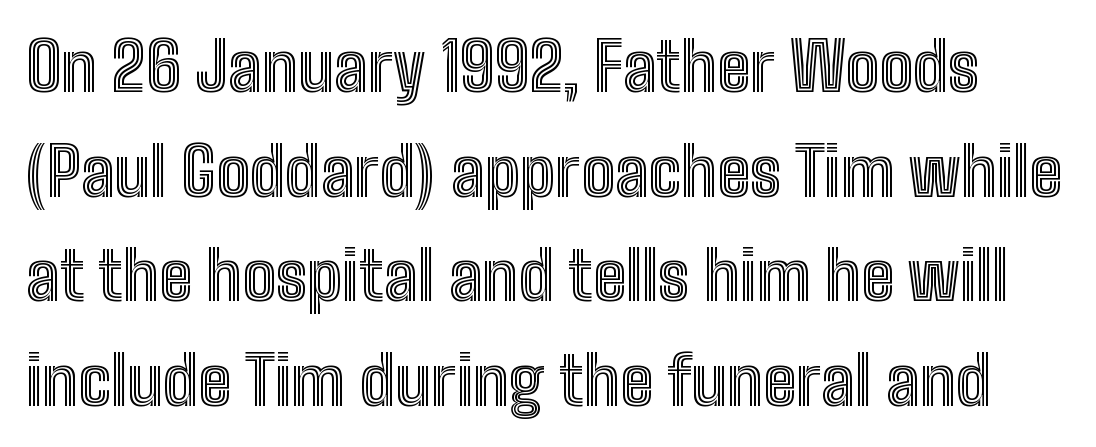
Q: Is the text italic (slanted)? A: No, it is upright.
Q: Is the text underlined? A: No.
Q: Is the spacing between letters normal or unusually wide? A: Normal.
Q: Is the spacing between lines tight, normal or loose? A: Normal.
Q: Width (condensed, normal, or wide)? A: Condensed.
Q: x-height? A: Medium.
Q: Monospaced? A: No.
